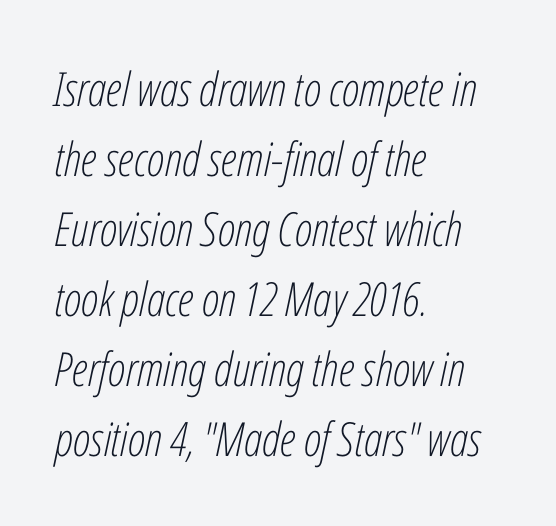
{"italic": "yes", "lean": "right", "slant_degrees": 12, "bold": "no", "weight": "light", "width": "condensed", "stroke_contrast": "low", "x_height": "medium", "monospaced": "no", "underline": "no", "align": "left", "line_spacing": "normal", "line_spacing_ratio": 1.49, "letter_spacing": "normal", "letter_spacing_em": 0.0, "glyph_px": 47}
